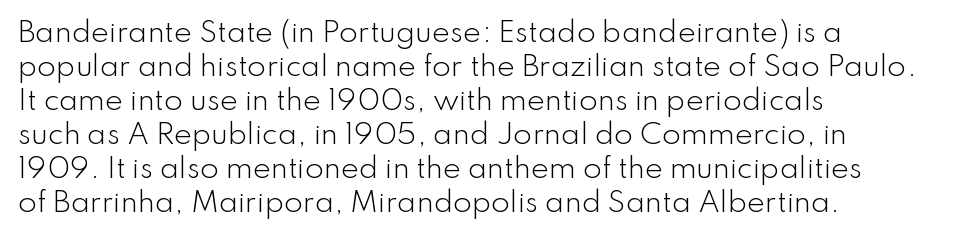
Q: Is the text bold? A: No.
Q: Is the text italic (slanted)? A: No, it is upright.
Q: Is the text underlined? A: No.
Q: How is the paragraph aligned? A: Left-aligned.
Q: Is the spacing between letters normal or unusually wide? A: Normal.
Q: Is the spacing between lines tight, normal or loose? A: Normal.
